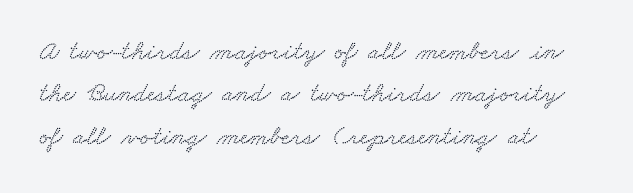
Q: Is the text underlined? A: No.
Q: How is the paragraph aligned? A: Left-aligned.
Q: Is the spacing between letters normal or unusually wide? A: Normal.
Q: Is the spacing between lines tight, normal or loose? A: Normal.
